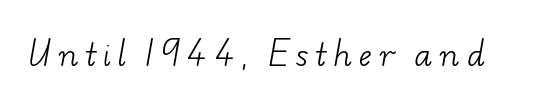
These lines are rendered in a variable-pitch font. Caption: expanded tracking, letters set apart. Serifs: yes, visible at the terminals of the letterforms. Glance below the letters and you will spot only blank space. Each stroke keeps to a modest, everyday thickness or less.
